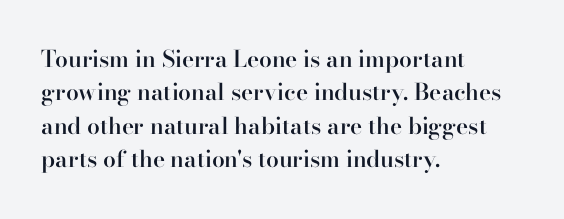
The line-height multiplier appears to be the usual default. The type is set solid horizontally, with unmodified tracking. This rendering uses left alignment, leaving the right contour irregular. Posture: vertical. Underlining? Definitely not there. The sample has been set in demibold, a notch under bold.
